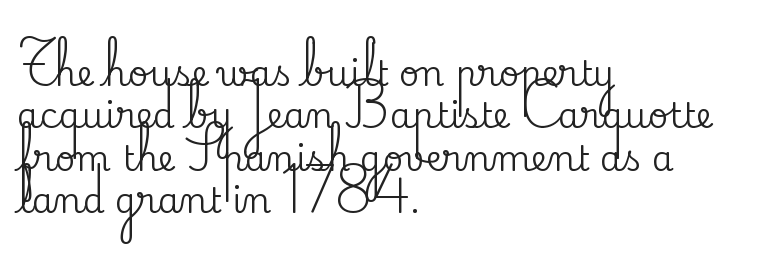
The passage shown is typeset with a serif family. How are the letters spaced? Ordinarily, with no added tracking. This rendering features lettering with no underline. It's the straight-up-and-down kind of type. These lines stack with their left ends in a neat column. Is this a fixed-width face? No — the glyphs have proportional, varying widths.
